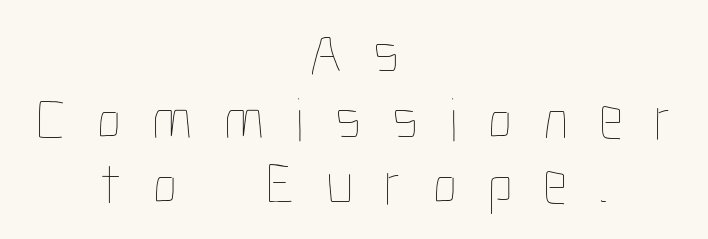
Neither beginnings nor endings align; midpoints do. Italic? Not at all — the glyphs are vertical. You could barely slide anything between these rows. Proportional: the letters do not fall into vertical columns. Decoration check: the copy has no underline.
